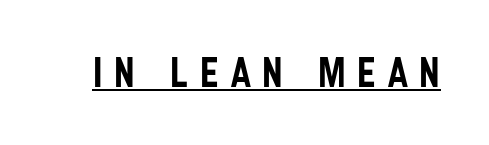
Q: Is the text italic (slanted)? A: No, it is upright.
Q: Is the typeface a serif or a sans-serif typeface? A: Sans-serif.
Q: Is the text underlined? A: Yes.
Q: Is the spacing between letters normal or unusually wide? A: Unusually wide.
Q: Width (condensed, normal, or wide)? A: Condensed.
Q: Stroke contrast? A: Low.
Q: x-height? A: Large.
Q: Monospaced? A: No.
